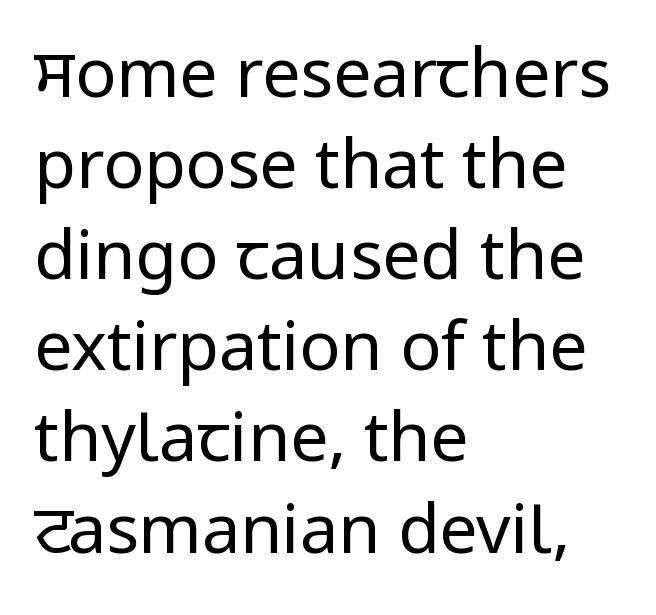
The image shows 68 px regular-weight sans-serif type, upright; set left-aligned, normal line spacing (1.34x), normal letter spacing, not underlined; low stroke contrast and a medium x-height.
